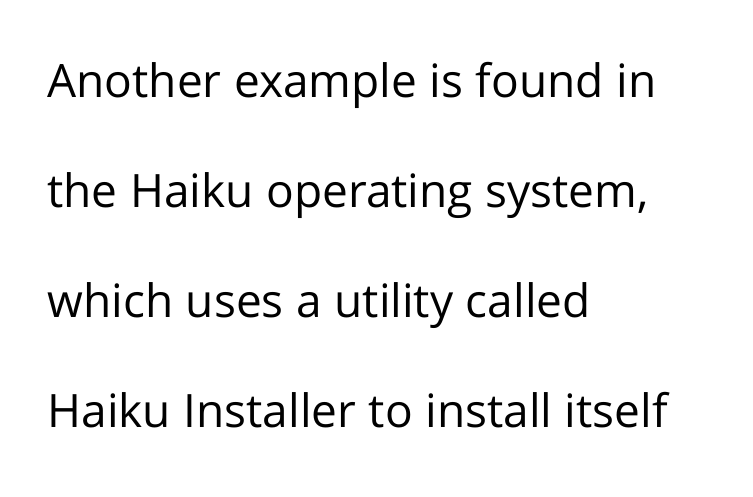
The image shows 46 px regular-weight sans-serif type, upright; set left-aligned, loose line spacing (2.39x), normal letter spacing, not underlined; low stroke contrast and a medium x-height.
